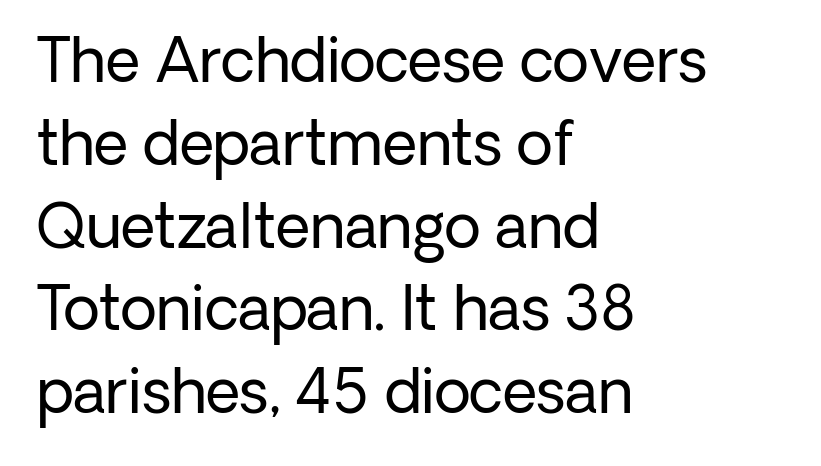
{"serif": "no", "italic": "no", "bold": "no", "weight": "regular", "width": "normal", "stroke_contrast": "low", "x_height": "medium", "monospaced": "no", "underline": "no", "align": "left", "line_spacing": "normal", "line_spacing_ratio": 1.38, "letter_spacing": "normal", "letter_spacing_em": 0.0, "glyph_px": 60}
